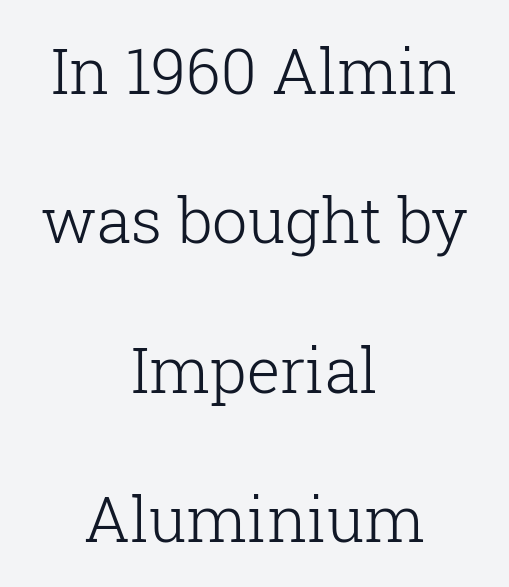
Check where the strokes stop: tiny serifs finish them off. Glance below the letters and you will spot only blank space. Weight: not bold — regular or lighter. Compared with typical paragraphs, the rows here are farther apart.
